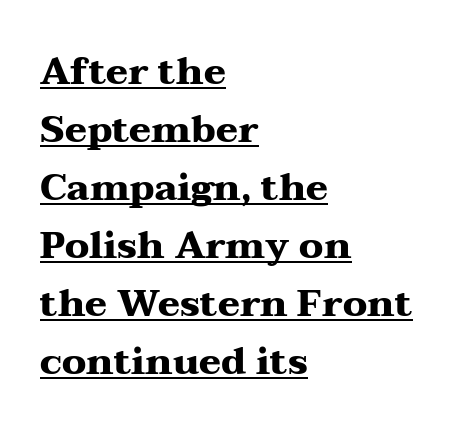
The image shows 37 px heavy, wide serif type, upright; set left-aligned, normal line spacing (1.57x), normal letter spacing, underlined; medium stroke contrast and a medium x-height.
